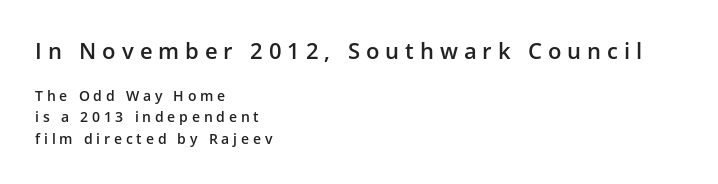
The image shows 22 px text type, upright; set left-aligned, normal line spacing (1.52x), unusually wide letter spacing (+0.27 em), not underlined; the first (top) block is 1.57x larger.
